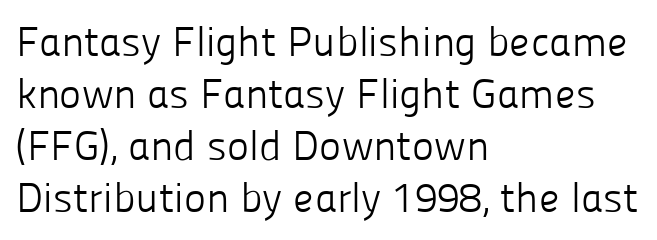
{"serif": "no", "italic": "no", "bold": "no", "weight": "light", "width": "normal", "stroke_contrast": "low", "x_height": "medium", "monospaced": "no", "underline": "no", "align": "left", "line_spacing_ratio": 1.24, "letter_spacing": "normal", "letter_spacing_em": 0.0, "glyph_px": 42}
